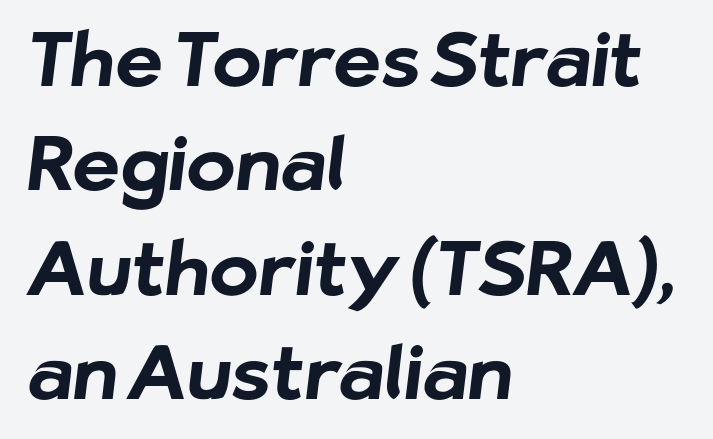
The image shows 74 px bold sans-serif type; set left-aligned, normal line spacing (1.41x), normal letter spacing, not underlined; low stroke contrast and a medium x-height.
